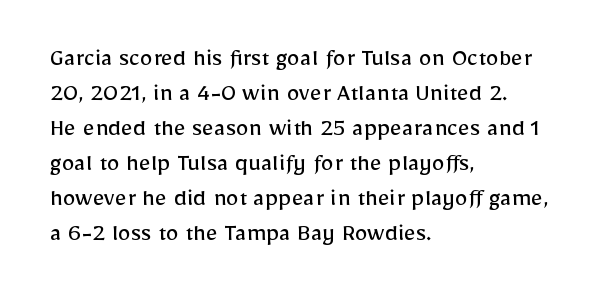
{"italic": "no", "bold": "no", "underline": "no", "align": "left", "line_spacing": "normal", "line_spacing_ratio": 1.35, "letter_spacing": "normal", "letter_spacing_em": 0.0, "glyph_px": 26}
